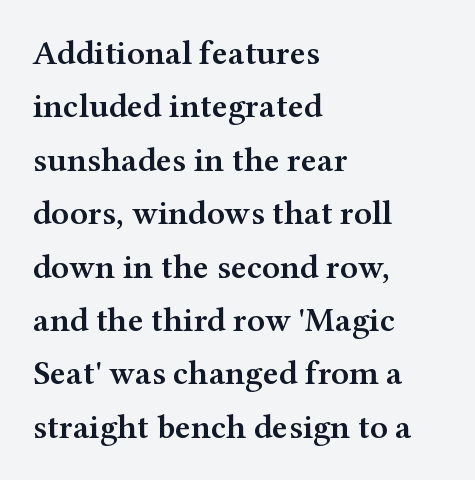
Notice the strokes are somewhat thickened but not fully heavy: this is a semibold. The letters advance in unequal steps, a hallmark of proportional type. Observe the ordinary spacing: letters are neighbours, not strangers. Plain, unruled lines of type. Alignment: flush left. Is this a sans? No — the strokes have serifs.
